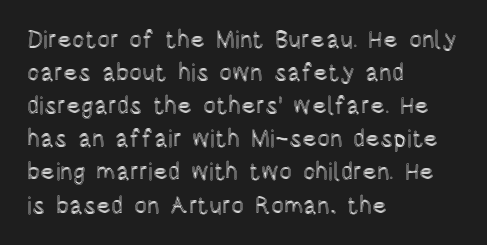
{"italic": "no", "underline": "no", "align": "left", "line_spacing": "normal", "line_spacing_ratio": 1.38, "letter_spacing": "normal", "letter_spacing_em": 0.0, "glyph_px": 24}
